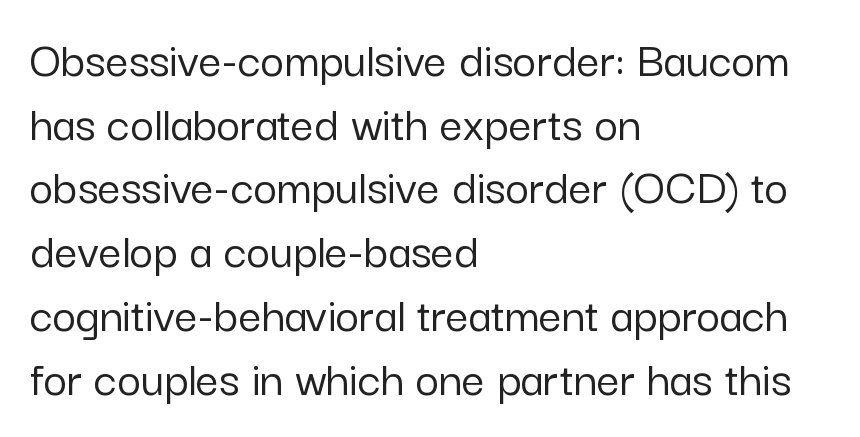
The image shows 51 px sans-serif type, upright; set left-aligned, normal line spacing (1.25x), normal letter spacing, not underlined; low stroke contrast and a medium x-height.
